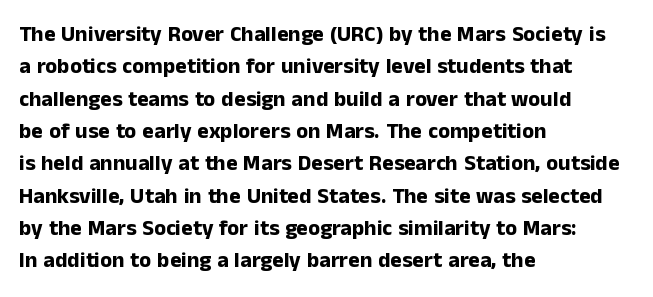
This block has exactly the height ordinary leading produces. A roman cut, with each character standing at attention. Typesetter's note: full bold, strokes at maximum text heaviness. The rendering anchors every line to the left-hand side.
